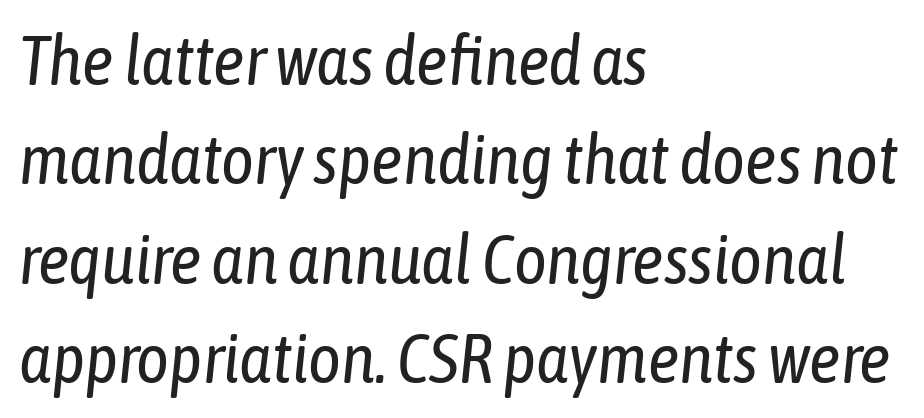
The image shows 70 px regular-weight, condensed type, italic (leaning right); set left-aligned, normal line spacing (1.42x), normal letter spacing, not underlined; low stroke contrast and a medium x-height.
